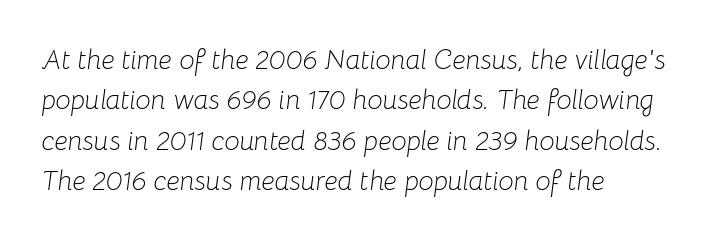
Words appear dense and cohesive because spacing is normal. On a weight scale, this lands at 450 or below. The specimen reads as italic at a glance. Check the space under the baseline: it is left empty. These lines sit exactly where default settings would place them.
